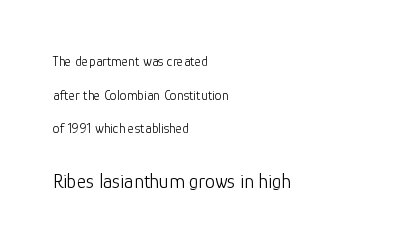
The image shows 20 px text type, upright; set left-aligned, loose line spacing (2.41x), normal letter spacing, not underlined; the second (bottom) block is 1.43x larger.
